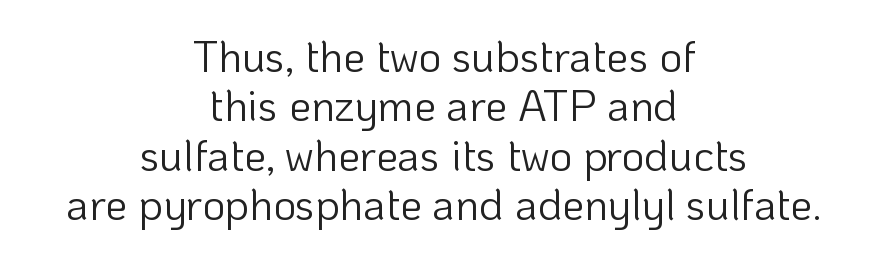
{"serif": "no", "italic": "no", "bold": "no", "weight": "light", "width": "normal", "stroke_contrast": "low", "x_height": "medium", "monospaced": "no", "underline": "no", "align": "center", "line_spacing": "tight", "line_spacing_ratio": 1.12, "letter_spacing": "normal", "letter_spacing_em": 0.0, "glyph_px": 44}
